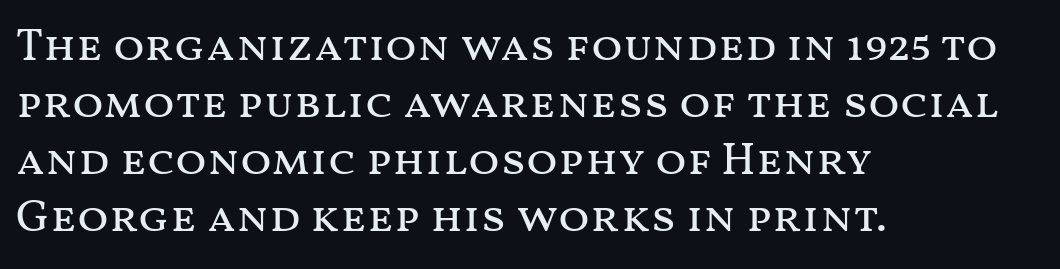
Each row of text sits above clean, open space. The weight tops out at a normal text grade. The letters advance in unequal steps, a hallmark of proportional type. What stands out about the letter spacing? Nothing — it is the standard amount.
